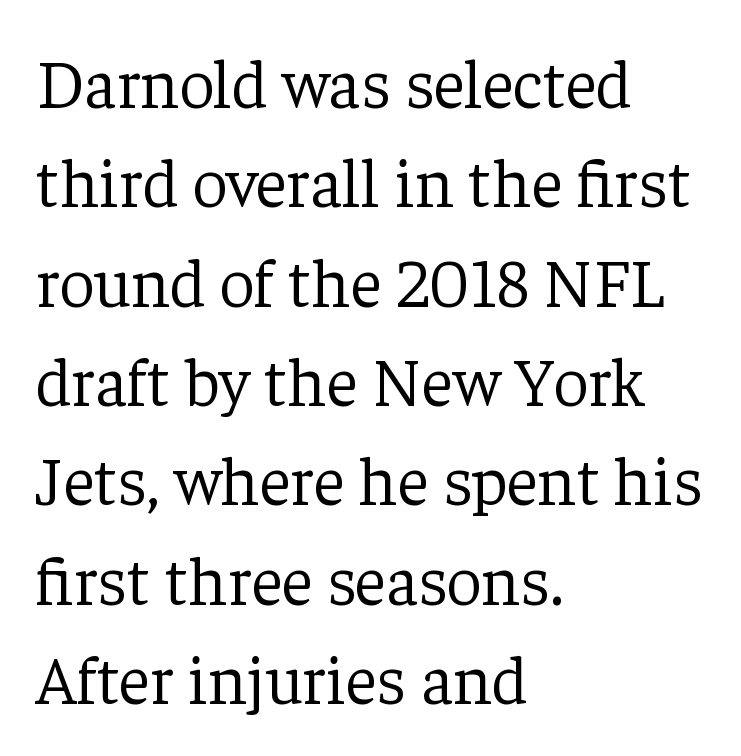
The image shows 69 px light serif type, upright; set left-aligned, normal line spacing (1.44x), normal letter spacing, not underlined; low stroke contrast and a medium x-height.
